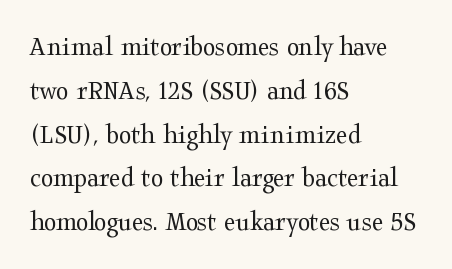
The rendering uses natural spacing where letterforms have individual widths. Check where the strokes stop: tiny serifs finish them off. Each line starts at the same left margin while the right side varies. The strokes are not fattened; the text isn't bold. The vertical gap from one line to the next is medium.
